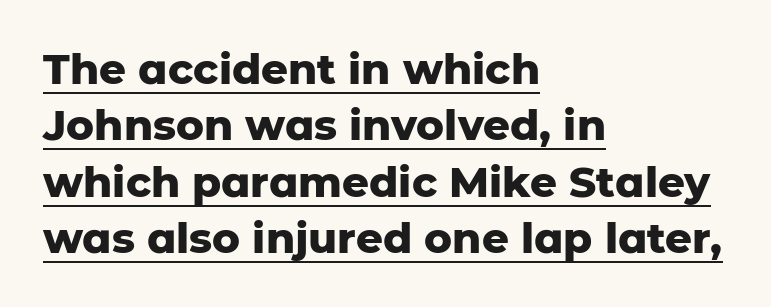
The image shows 42 px heavy sans-serif type, upright; set left-aligned, normal line spacing (1.34x), normal letter spacing, underlined; low stroke contrast and a medium x-height.
